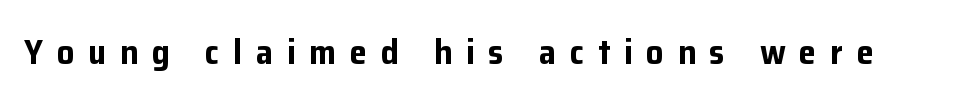
The image shows 35 px bold sans-serif type, upright; set unusually wide letter spacing (+0.39 em), not underlined; low stroke contrast and a medium x-height.
